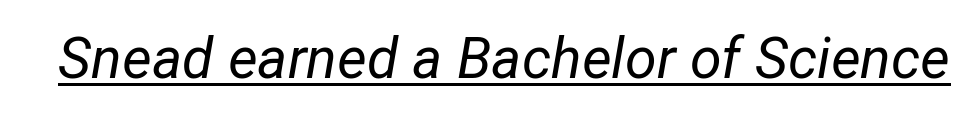
{"italic": "yes", "lean": "right", "slant_degrees": 12, "bold": "no", "weight": "regular", "width": "normal", "stroke_contrast": "low", "x_height": "medium", "monospaced": "no", "underline": "yes", "letter_spacing": "normal", "letter_spacing_em": 0.0, "glyph_px": 57}
